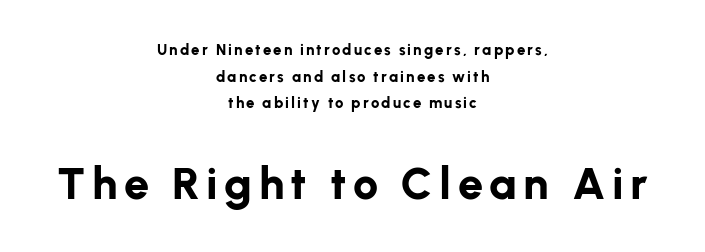
Q: Is the text bold? A: Yes.
Q: Is the text italic (slanted)? A: No, it is upright.
Q: Is the typeface a serif or a sans-serif typeface? A: Sans-serif.
Q: Is the text underlined? A: No.
Q: How is the paragraph aligned? A: Centered.
Q: Which block of text is set in a larger size, the first (top) or the second (bottom)? A: The second (bottom) one.
Q: Width (condensed, normal, or wide)? A: Normal.
Q: Stroke contrast? A: Low.
Q: x-height? A: Medium.
Q: Monospaced? A: No.
